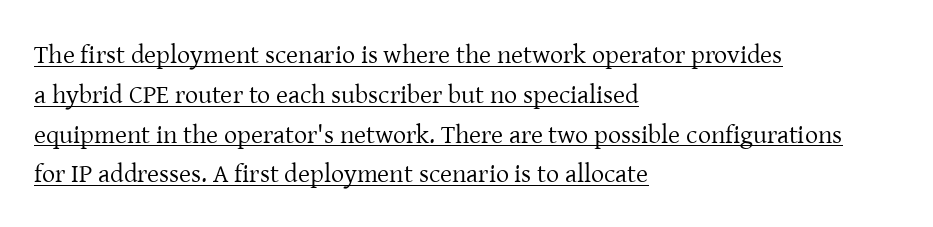
The image shows 26 px text type, upright; set left-aligned, normal line spacing (1.53x), normal letter spacing, underlined.
